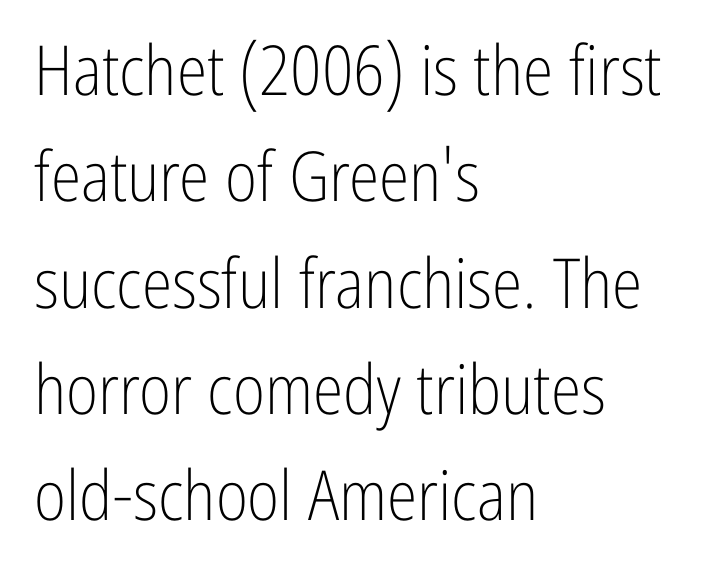
{"serif": "no", "italic": "no", "bold": "no", "weight": "light", "width": "condensed", "stroke_contrast": "low", "x_height": "medium", "monospaced": "no", "underline": "no", "align": "left", "line_spacing": "normal", "line_spacing_ratio": 1.54, "letter_spacing": "normal", "letter_spacing_em": 0.0, "glyph_px": 69}
